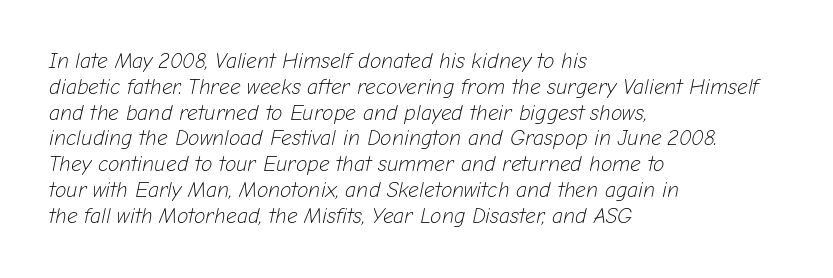
{"italic": "yes", "lean": "right", "slant_degrees": 12, "bold": "no", "underline": "no", "align": "left", "line_spacing_ratio": 1.23, "letter_spacing": "normal", "letter_spacing_em": 0.0, "glyph_px": 21}
